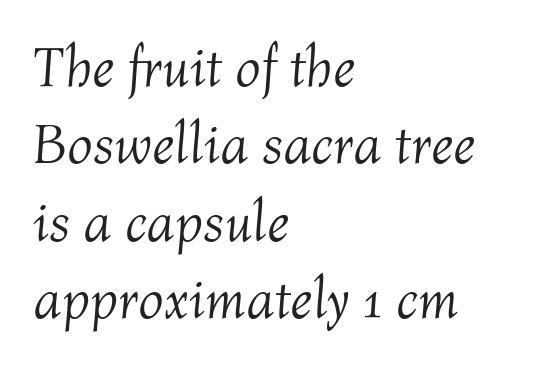
{"italic": "yes", "lean": "right", "slant_degrees": 4, "bold": "no", "weight": "light", "width": "normal", "stroke_contrast": "medium", "x_height": "medium", "monospaced": "no", "underline": "no", "align": "left", "line_spacing": "normal", "line_spacing_ratio": 1.38, "letter_spacing": "normal", "letter_spacing_em": 0.0, "glyph_px": 56}
